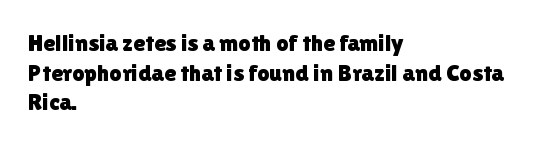
Q: Is the text italic (slanted)? A: No, it is upright.
Q: Is the text underlined? A: No.
Q: How is the paragraph aligned? A: Left-aligned.
Q: Is the spacing between letters normal or unusually wide? A: Normal.
